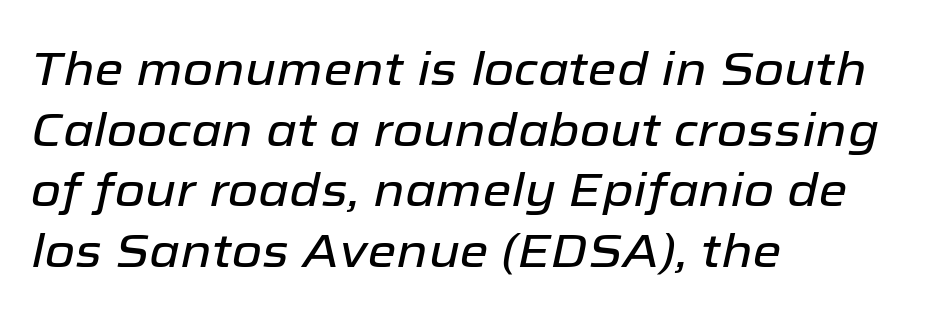
Character widths vary here, with narrow letters taking less room than wide ones. Teacher's note: observe the even left margin — that is flush-left alignment. The baseline area is clear. Notice how the stems are inclined rather than vertical — that's the hallmark of italics. The leading is moderate, giving the passage an even texture. Spacing between characters is what you'd get straight out of the box.
